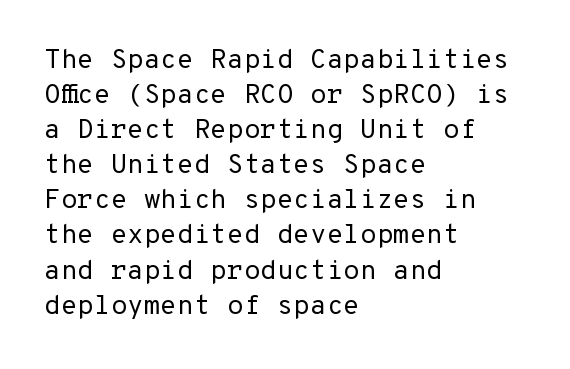
The image shows 27 px text type, upright; set left-aligned, normal line spacing (1.3x), normal letter spacing, not underlined.
